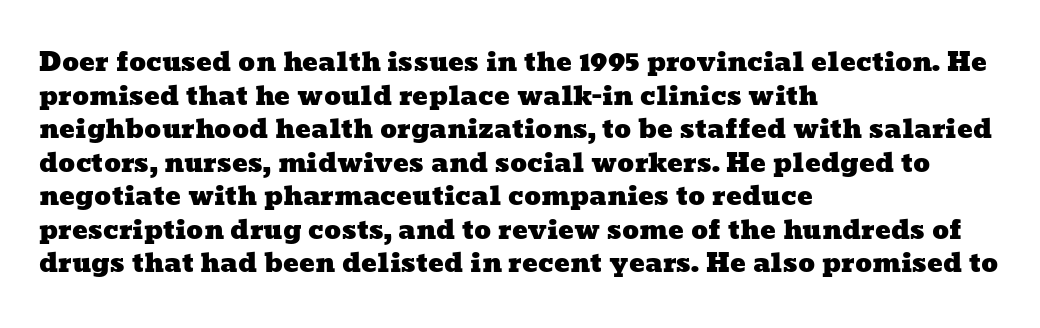
Q: Is the text underlined? A: No.
Q: How is the paragraph aligned? A: Left-aligned.
Q: Is the spacing between letters normal or unusually wide? A: Normal.
Q: Is the spacing between lines tight, normal or loose? A: Normal.
